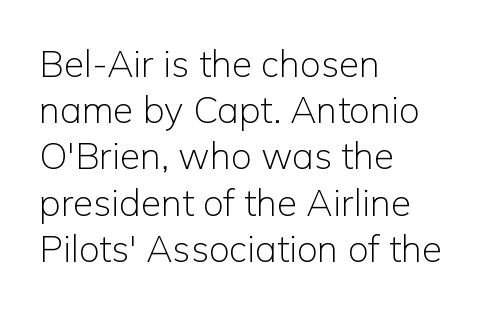
Nope, no serifs anywhere on these letters. Line spacing here is normal. The zone under the glyphs is completely vacant. Is the type heavy? It reads as light-to-regular instead. The lines in this sample share a left origin and differ only in where they stop.
